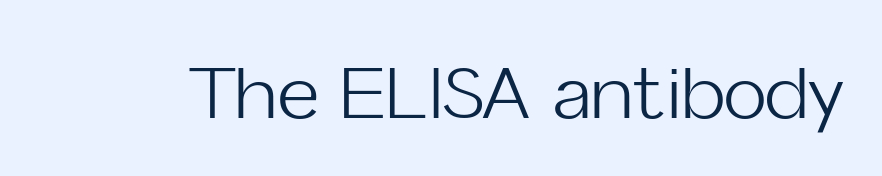
Q: Is the text bold? A: No.
Q: Is the text italic (slanted)? A: No, it is upright.
Q: Is the typeface a serif or a sans-serif typeface? A: Sans-serif.
Q: Is the text underlined? A: No.
Q: Is the spacing between letters normal or unusually wide? A: Normal.
Q: Width (condensed, normal, or wide)? A: Normal.
Q: Stroke contrast? A: Low.
Q: x-height? A: Medium.
Q: Monospaced? A: No.
